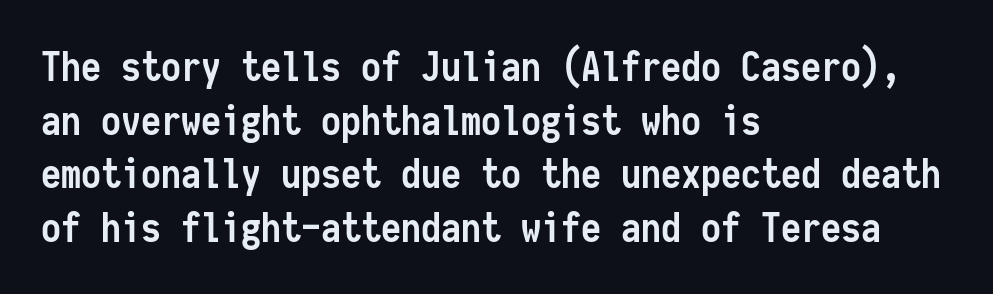
The image shows 40 px semibold, condensed sans-serif type, upright, monospaced; set left-aligned, normal line spacing (1.34x), normal letter spacing, not underlined; low stroke contrast and a medium x-height.
